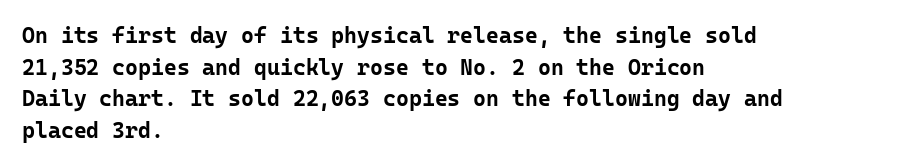
Beneath every word, the page is bare. Successive baselines arrive at the customary interval. It's the straight-up-and-down kind of type. Which margin do the lines hug? The left one — the right edge is uneven. Thick stems and heavy bowls — unmistakably bold.
